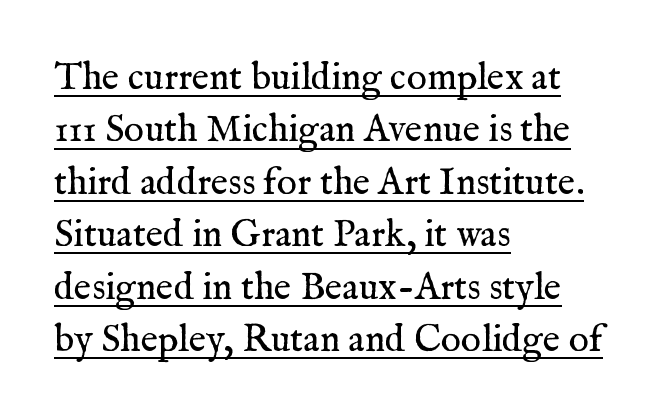
The typesetter has applied underlining to the passage shown. Italic? Not at all — the glyphs are vertical. Layout note: lines flush left. Regarding leading, the lines here are spaced in the standard way. The tracking reads as untouched default to a designer's eye.
